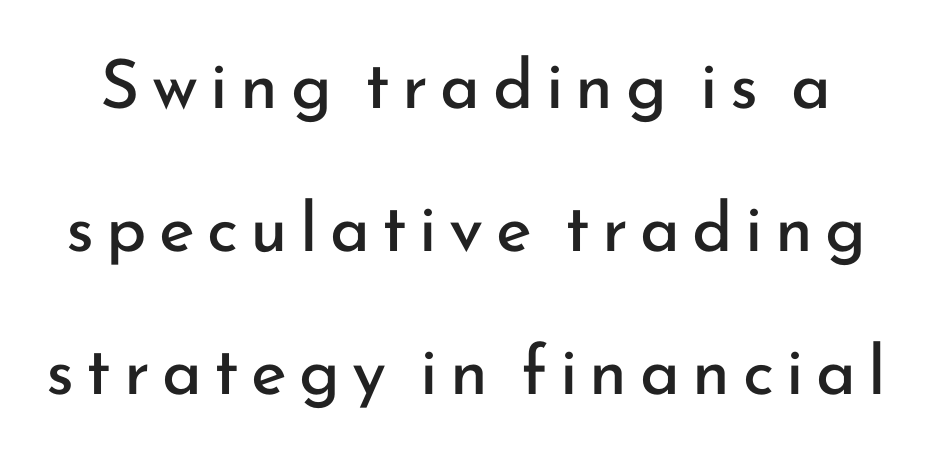
{"serif": "no", "italic": "no", "bold": "no", "weight": "regular", "width": "normal", "stroke_contrast": "low", "x_height": "small", "monospaced": "no", "underline": "no", "line_spacing": "loose", "line_spacing_ratio": 2.1, "glyph_px": 68}
